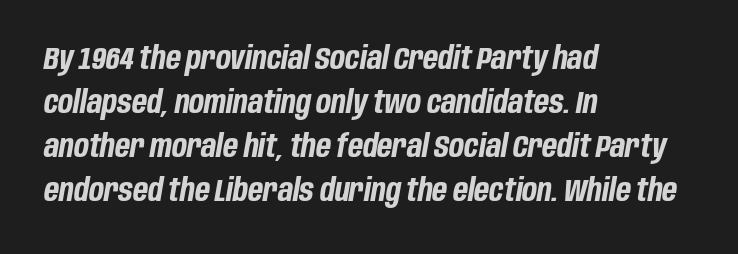
The image shows 31 px bold, condensed type, italic (leaning right); set left-aligned, normal line spacing (1.42x), normal letter spacing, not underlined; low stroke contrast and a large x-height.
